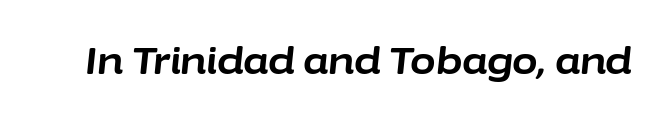
{"italic": "yes", "lean": "right", "slant_degrees": 6, "bold": "yes", "weight": "bold", "width": "normal", "stroke_contrast": "low", "x_height": "medium", "monospaced": "no", "underline": "no", "letter_spacing": "normal", "letter_spacing_em": 0.0, "glyph_px": 37}
